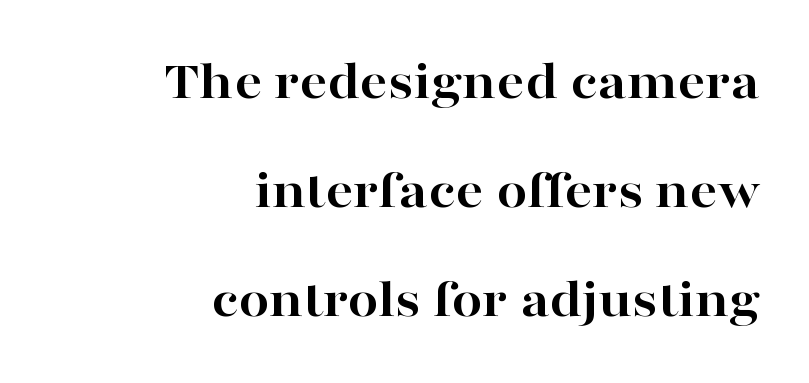
Q: Is the text bold? A: Yes.
Q: Is the text italic (slanted)? A: No, it is upright.
Q: Is the typeface a serif or a sans-serif typeface? A: Serif.
Q: Is the text underlined? A: No.
Q: How is the paragraph aligned? A: Right-aligned.
Q: Is the spacing between letters normal or unusually wide? A: Normal.
Q: Is the spacing between lines tight, normal or loose? A: Loose.
Q: Width (condensed, normal, or wide)? A: Wide.
Q: Stroke contrast? A: High.
Q: x-height? A: Medium.
Q: Monospaced? A: No.
